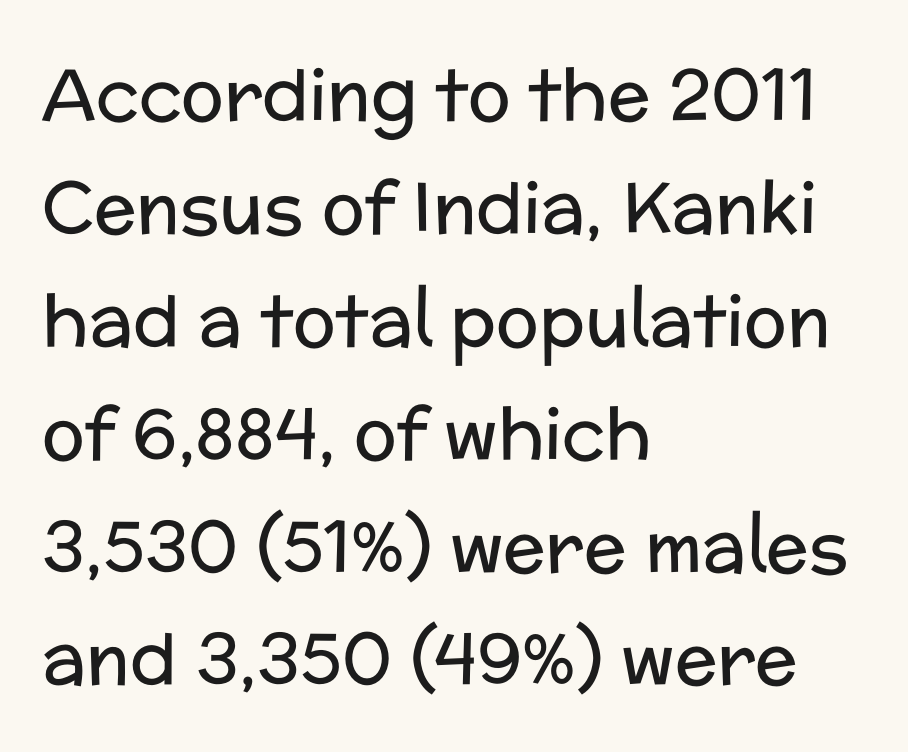
Reading down the block, your eye returns to a fixed left position each line. The letterforms sit shoulder to shoulder at normal distance. This sample uses a sans-serif face. Does the leading feel generous? No, just average. Beneath every word, the page is bare.
